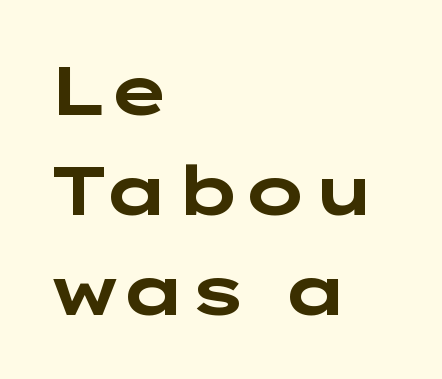
The text block is weighted toward the left margin, trailing off unevenly rightward. Lines of text with bare space underneath. What kind of face is this? One without serifs — a sans. Strong, thick strokes mark this as bold type.
